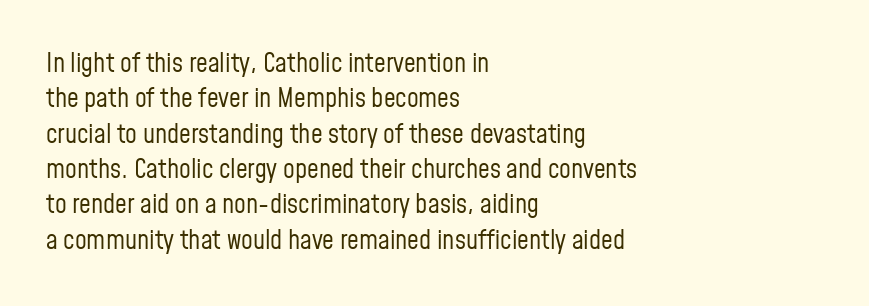
Q: Is the text bold? A: No.
Q: Is the text italic (slanted)? A: No, it is upright.
Q: Is the text underlined? A: No.
Q: How is the paragraph aligned? A: Left-aligned.
Q: Is the spacing between letters normal or unusually wide? A: Normal.
Q: Is the spacing between lines tight, normal or loose? A: Normal.
